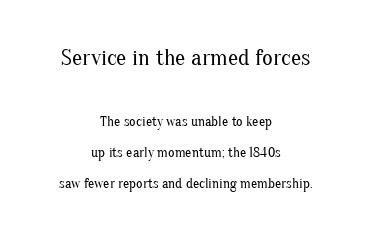
Q: Is the text bold? A: No.
Q: Is the text italic (slanted)? A: No, it is upright.
Q: Is the text underlined? A: No.
Q: How is the paragraph aligned? A: Centered.
Q: Is the spacing between letters normal or unusually wide? A: Normal.
Q: Is the spacing between lines tight, normal or loose? A: Loose.
Q: Which block of text is set in a larger size, the first (top) or the second (bottom)? A: The first (top) one.
